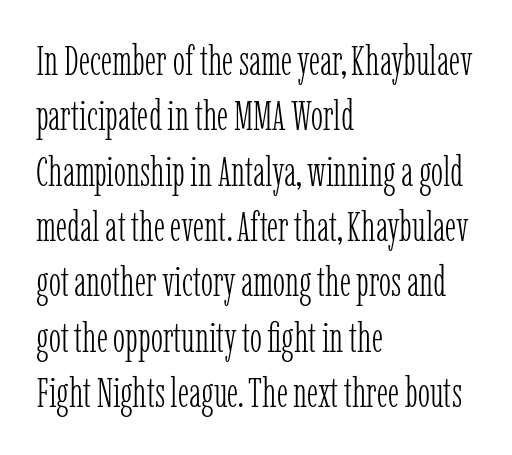
Every row of glyphs begins at an identical x-position on the left. Each letter keeps its own natural width here, so spacing adapts to shape. Stem width sits at or under what a default text font uses. The type sits square on the baseline with zero lean. The space beneath each line is pristine and unruled.
